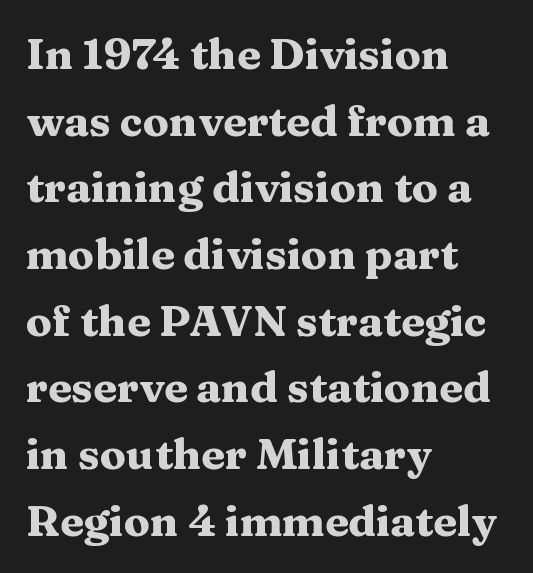
Q: Is the text bold? A: Yes.
Q: Is the text italic (slanted)? A: No, it is upright.
Q: Is the typeface a serif or a sans-serif typeface? A: Serif.
Q: Is the text underlined? A: No.
Q: How is the paragraph aligned? A: Left-aligned.
Q: Is the spacing between letters normal or unusually wide? A: Normal.
Q: Is the spacing between lines tight, normal or loose? A: Normal.
Q: Width (condensed, normal, or wide)? A: Wide.
Q: Stroke contrast? A: Medium.
Q: x-height? A: Medium.
Q: Monospaced? A: No.
